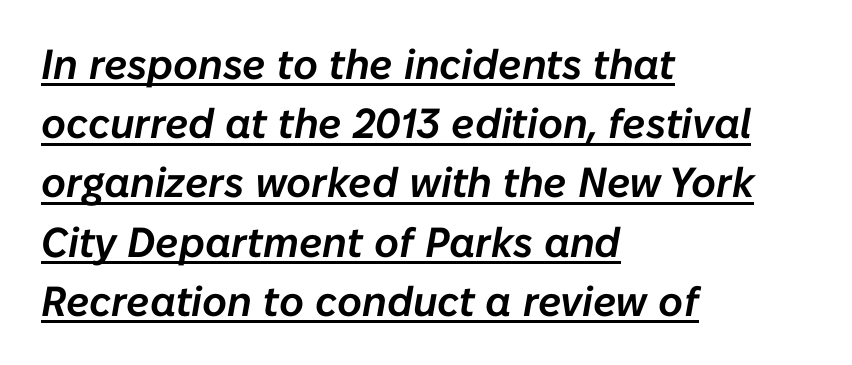
Quick note: underline on. The compositor pushed each line to the left boundary. These lines are rendered in a variable-pitch font. This rendering leaves character spacing at its baseline value. When letters slant like this, we call the style italic.
